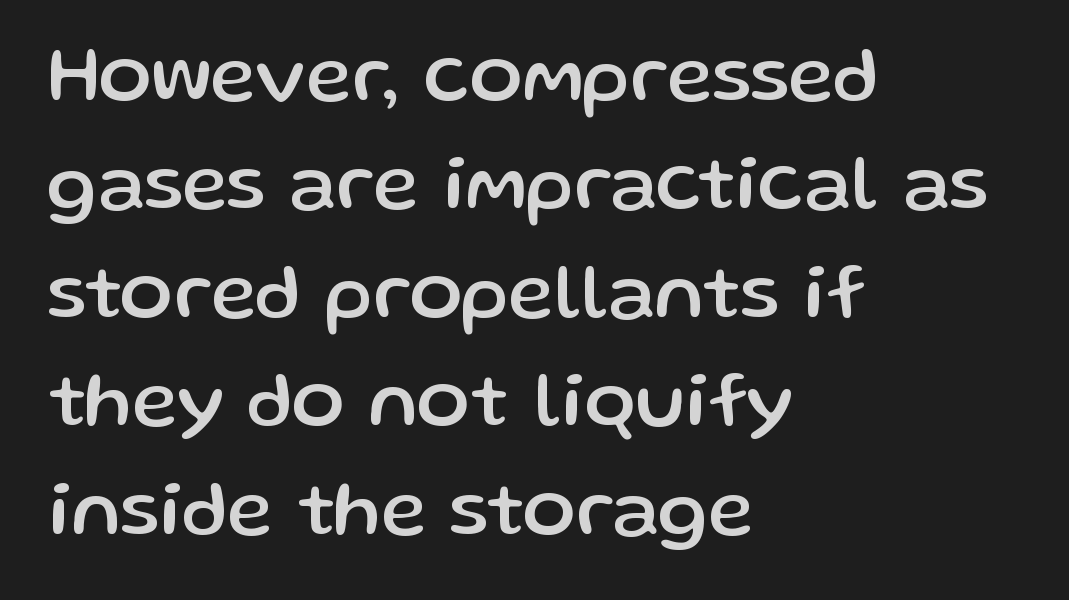
Q: Is the text italic (slanted)? A: No, it is upright.
Q: Is the typeface a serif or a sans-serif typeface? A: Sans-serif.
Q: Is the text underlined? A: No.
Q: How is the paragraph aligned? A: Left-aligned.
Q: Is the spacing between letters normal or unusually wide? A: Normal.
Q: Is the spacing between lines tight, normal or loose? A: Normal.
Q: Width (condensed, normal, or wide)? A: Normal.
Q: Stroke contrast? A: Low.
Q: x-height? A: Medium.
Q: Monospaced? A: No.
